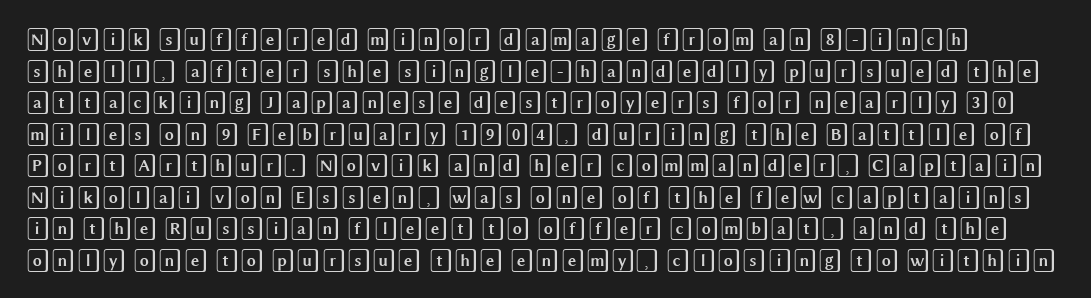
{"italic": "no", "underline": "no", "line_spacing": "normal", "line_spacing_ratio": 1.37, "letter_spacing": "normal", "letter_spacing_em": 0.0, "glyph_px": 23}
